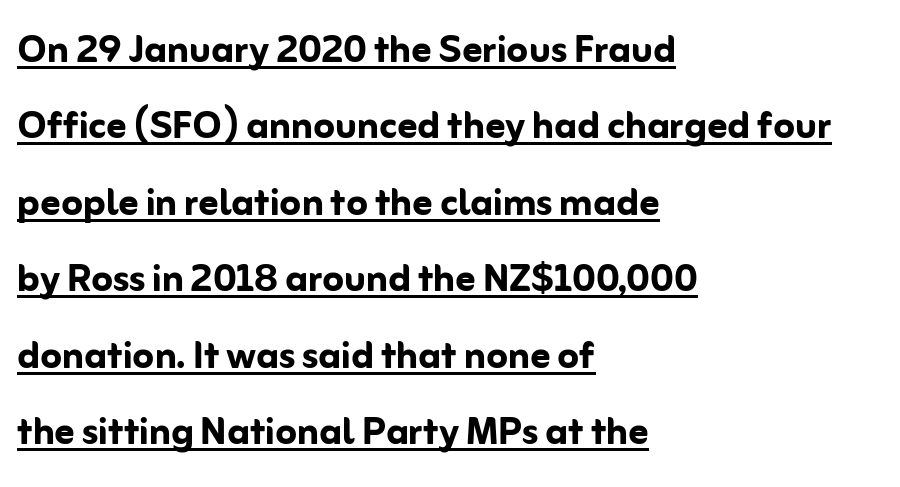
Q: Is the text bold? A: Yes.
Q: Is the text italic (slanted)? A: No, it is upright.
Q: Is the typeface a serif or a sans-serif typeface? A: Sans-serif.
Q: Is the text underlined? A: Yes.
Q: How is the paragraph aligned? A: Left-aligned.
Q: Is the spacing between letters normal or unusually wide? A: Normal.
Q: Is the spacing between lines tight, normal or loose? A: Normal.
Q: Width (condensed, normal, or wide)? A: Normal.
Q: Stroke contrast? A: Low.
Q: x-height? A: Medium.
Q: Monospaced? A: No.
